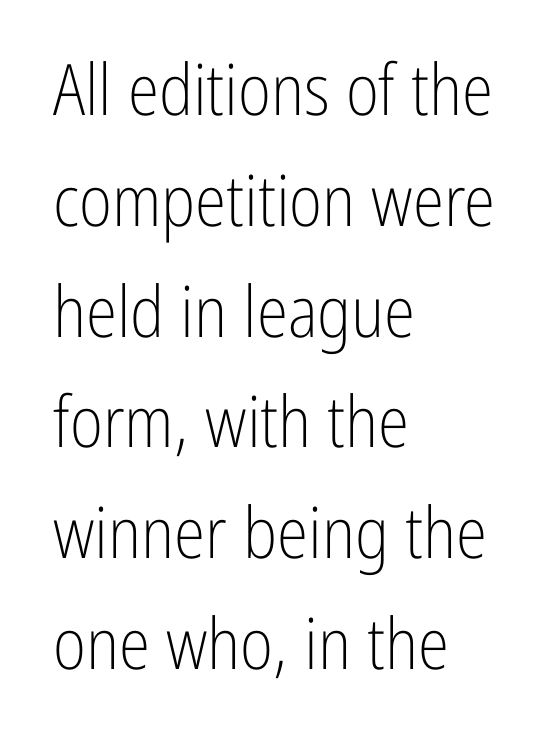
The image shows 71 px light, condensed sans-serif type, upright; set left-aligned, normal line spacing (1.56x), normal letter spacing, not underlined; low stroke contrast and a medium x-height.
